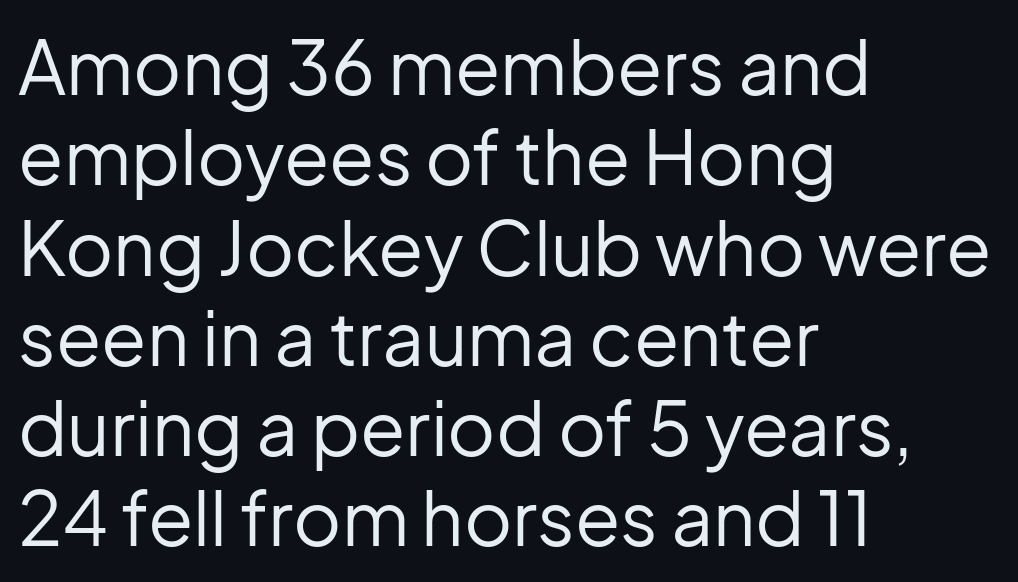
{"serif": "no", "italic": "no", "bold": "no", "weight": "regular", "width": "normal", "stroke_contrast": "low", "x_height": "medium", "monospaced": "no", "underline": "no", "align": "left", "line_spacing_ratio": 1.22, "letter_spacing": "normal", "letter_spacing_em": 0.0, "glyph_px": 74}
